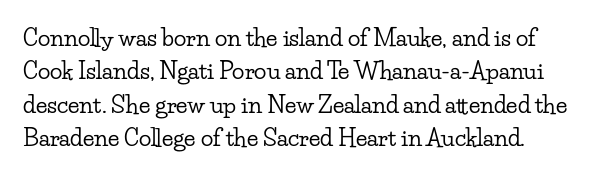
Letter spacing: default. Rows of type keep a routine distance in the vertical direction. Descenders are the only things crossing below the line. The specimen reads as upright at a glance.
